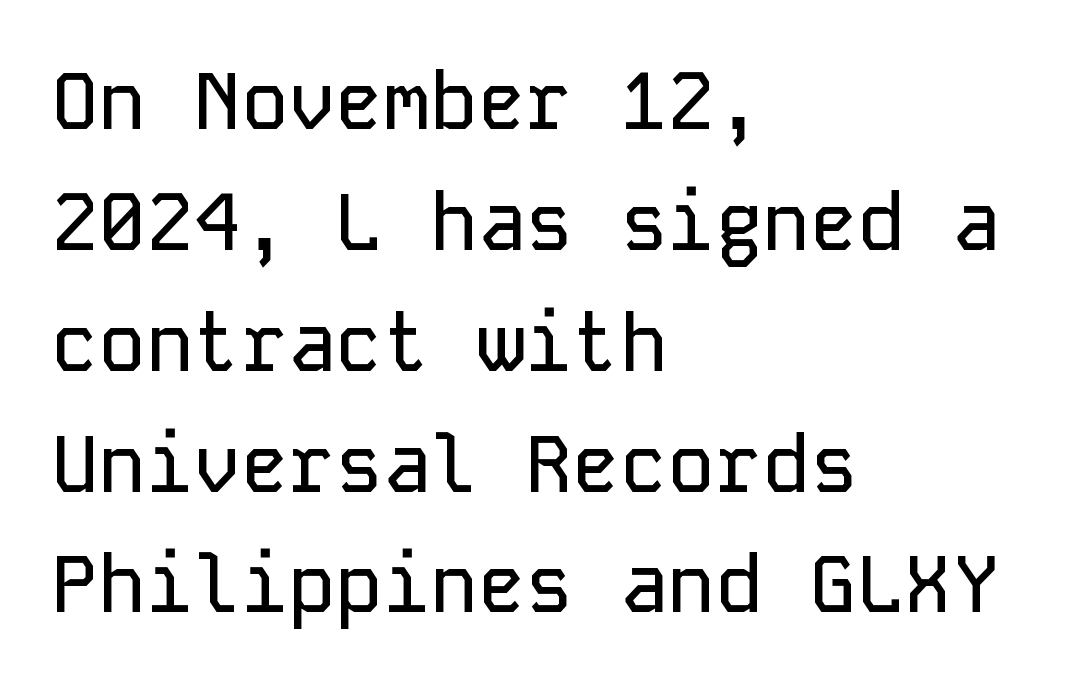
Q: Is the text italic (slanted)? A: No, it is upright.
Q: Is the typeface a serif or a sans-serif typeface? A: Sans-serif.
Q: Is the text underlined? A: No.
Q: How is the paragraph aligned? A: Left-aligned.
Q: Is the spacing between letters normal or unusually wide? A: Normal.
Q: Is the spacing between lines tight, normal or loose? A: Normal.
Q: Width (condensed, normal, or wide)? A: Normal.
Q: Stroke contrast? A: Low.
Q: x-height? A: Medium.
Q: Monospaced? A: Yes.
